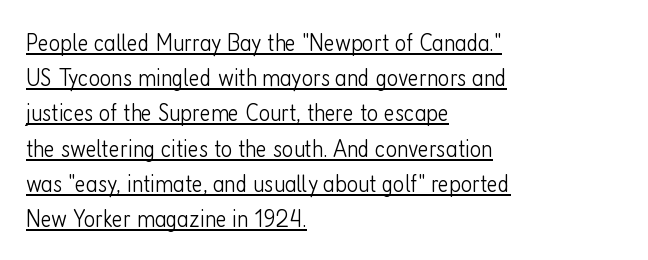
{"italic": "no", "bold": "no", "underline": "yes", "align": "left", "line_spacing": "normal", "line_spacing_ratio": 1.41, "letter_spacing": "normal", "letter_spacing_em": 0.0, "glyph_px": 25}
